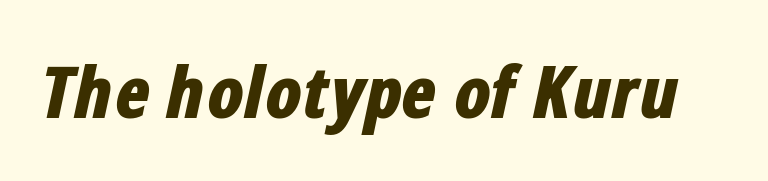
{"italic": "yes", "lean": "right", "slant_degrees": 12, "bold": "yes", "weight": "bold", "width": "condensed", "stroke_contrast": "low", "x_height": "medium", "monospaced": "no", "underline": "no", "letter_spacing": "normal", "letter_spacing_em": 0.0, "glyph_px": 72}
